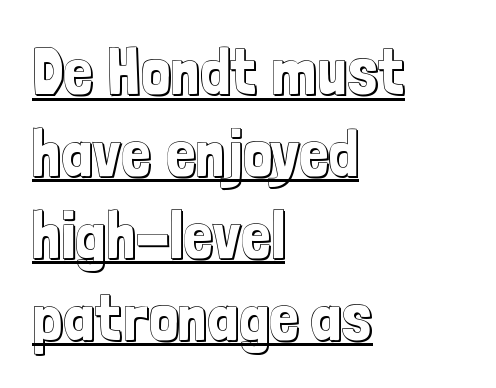
Each line starts at the same left margin while the right side varies. The letters advance in unequal steps, a hallmark of proportional type. You could call the tracking neutral — neither tight nor loose. The block of text has a typical density, with ordinary space between rows. Notice how the stems are strictly vertical — no italics here.
